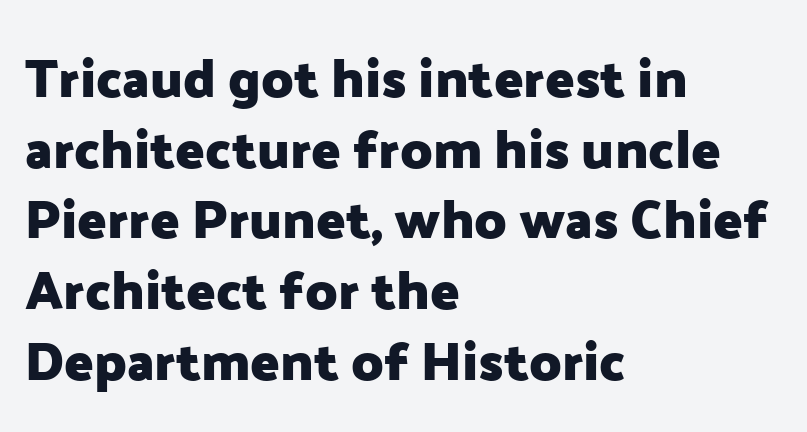
Look at the stroke-to-counter ratio: heavy, a bold. This sample uses a sans-serif face. Posture: straight, roman, zero tilt. Where is the straight margin? On the left. Leading matches the norm, producing a regular column. The foot of each line stays bare and open.
